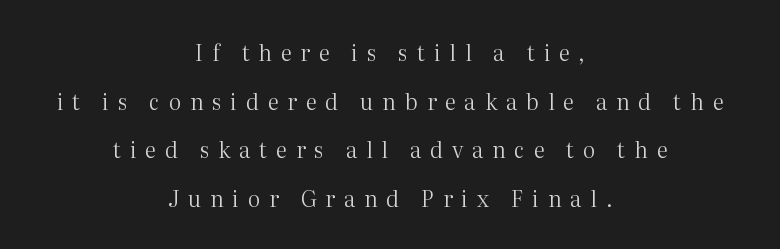
{"italic": "no", "bold": "no", "underline": "no", "align": "center", "line_spacing": "loose", "line_spacing_ratio": 2.21, "letter_spacing": "wide", "letter_spacing_em": 0.4, "glyph_px": 22}
